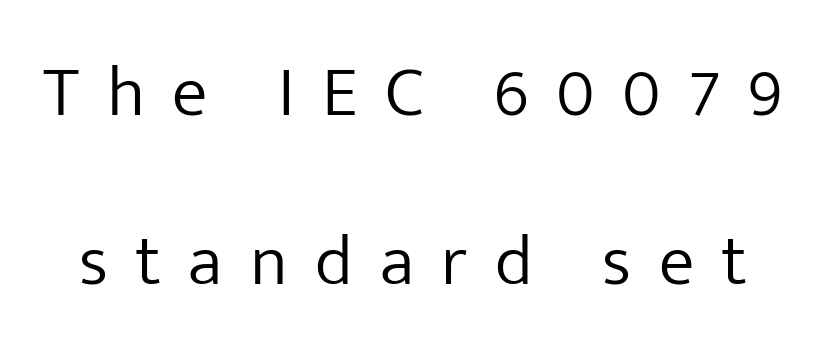
Is the letter spacing exaggerated? Yes — the characters are pushed far apart. Check where the strokes stop: nothing finishes them off — pure sans. Honestly, there is no underline to notice here at all. Vertically, the passage feels expansive, rows floating well apart. Quick note: not italic, upright.
